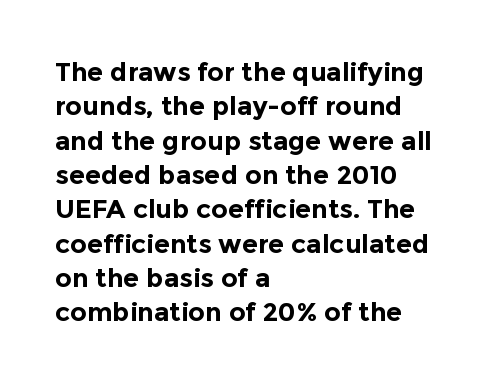
Words appear dense and cohesive because spacing is normal. Typeset ragged right — the left edge is the straight one. This sample keeps an unexceptional amount of space between lines. A clean baseline with only descenders dipping below it. Notice how thick the strokes are: this is what a full bold looks like. This is the regular roman posture of the typeface.
